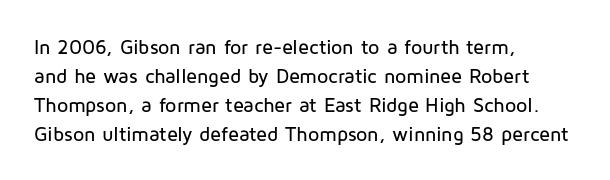
Q: Is the text italic (slanted)? A: No, it is upright.
Q: Is the text underlined? A: No.
Q: How is the paragraph aligned? A: Left-aligned.
Q: Is the spacing between letters normal or unusually wide? A: Normal.
Q: Is the spacing between lines tight, normal or loose? A: Normal.
